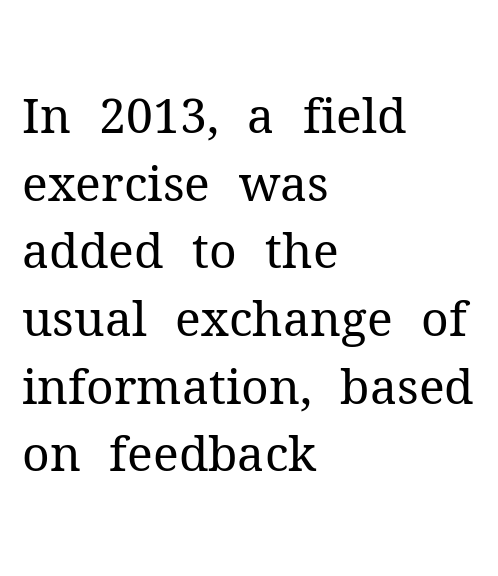
The image shows 48 px regular-weight serif type, upright; set left-aligned, normal line spacing (1.41x), normal letter spacing, not underlined; medium stroke contrast and a medium x-height.
